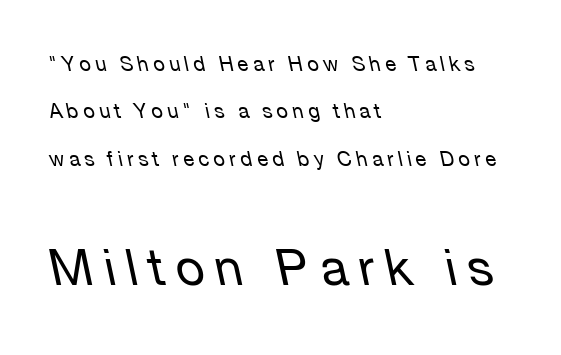
{"italic": "yes", "lean": "left", "slant_degrees": 12, "bold": "no", "weight": "regular", "width": "normal", "stroke_contrast": "low", "x_height": "medium", "monospaced": "no", "underline": "no", "align": "left", "line_spacing": "loose", "line_spacing_ratio": 2.37, "letter_spacing": "wide", "letter_spacing_em": 0.22, "larger_block": "second", "size_ratio": 2.5, "glyph_px": 50}
